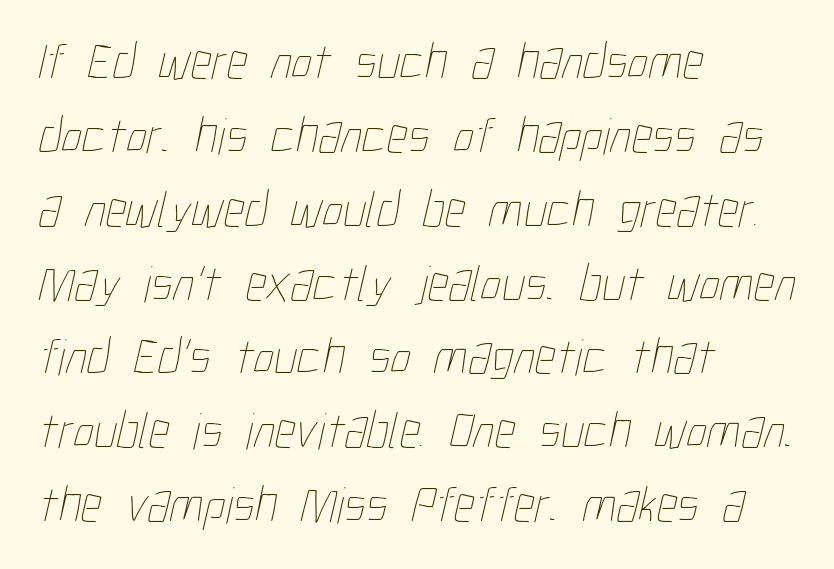
The image shows 52 px thin, condensed type; set left-aligned, normal line spacing (1.42x), normal letter spacing, not underlined; low stroke contrast and a medium x-height.
